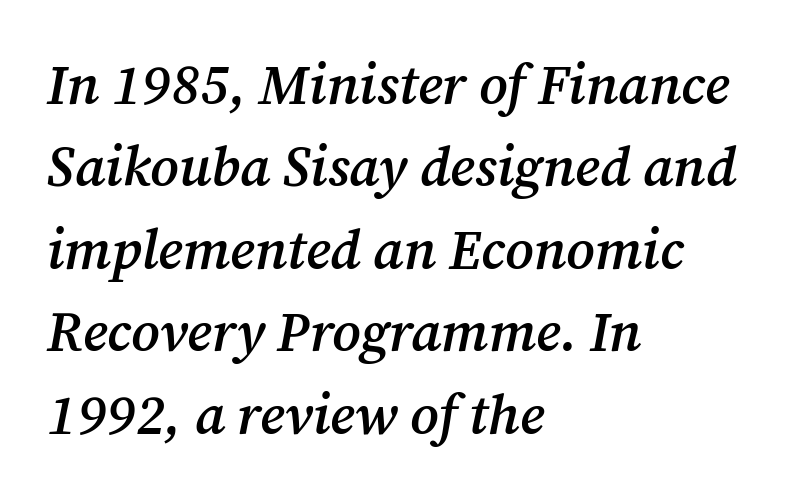
Q: Is the text bold? A: Semi-bold.
Q: Is the text italic (slanted)? A: Yes, it leans right by about 12 degrees.
Q: Is the typeface a serif or a sans-serif typeface? A: Serif.
Q: Is the text underlined? A: No.
Q: How is the paragraph aligned? A: Left-aligned.
Q: Is the spacing between letters normal or unusually wide? A: Normal.
Q: Is the spacing between lines tight, normal or loose? A: Normal.
Q: Width (condensed, normal, or wide)? A: Normal.
Q: Stroke contrast? A: Medium.
Q: x-height? A: Medium.
Q: Monospaced? A: No.
